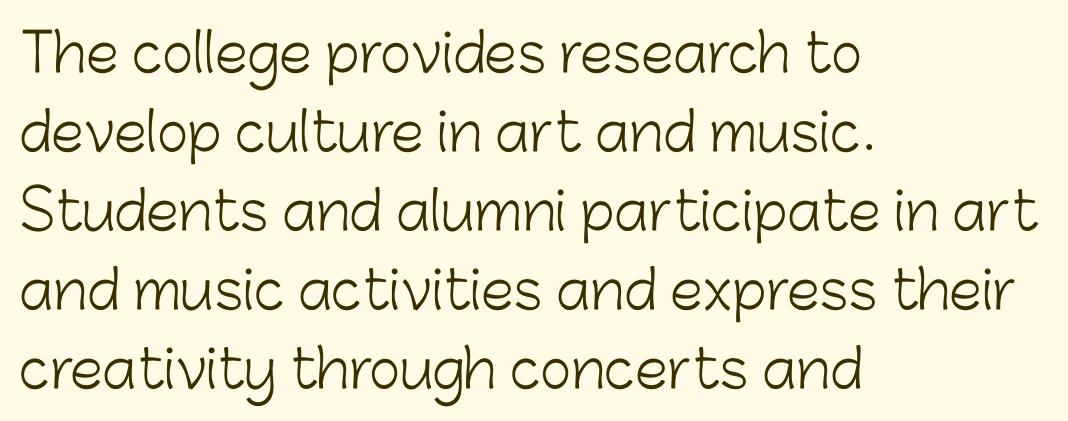
{"serif": "no", "italic": "no", "bold": "no", "weight": "light", "width": "normal", "stroke_contrast": "low", "x_height": "medium", "monospaced": "no", "underline": "no", "align": "left", "line_spacing": "normal", "line_spacing_ratio": 1.49, "letter_spacing": "normal", "letter_spacing_em": 0.0, "glyph_px": 53}
